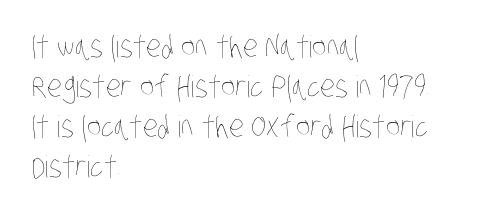
Q: Is the text bold? A: No.
Q: Is the text underlined? A: No.
Q: How is the paragraph aligned? A: Left-aligned.
Q: Is the spacing between letters normal or unusually wide? A: Normal.
Q: Is the spacing between lines tight, normal or loose? A: Normal.
Q: Width (condensed, normal, or wide)? A: Condensed.
Q: Stroke contrast? A: Low.
Q: x-height? A: Large.
Q: Monospaced? A: No.
